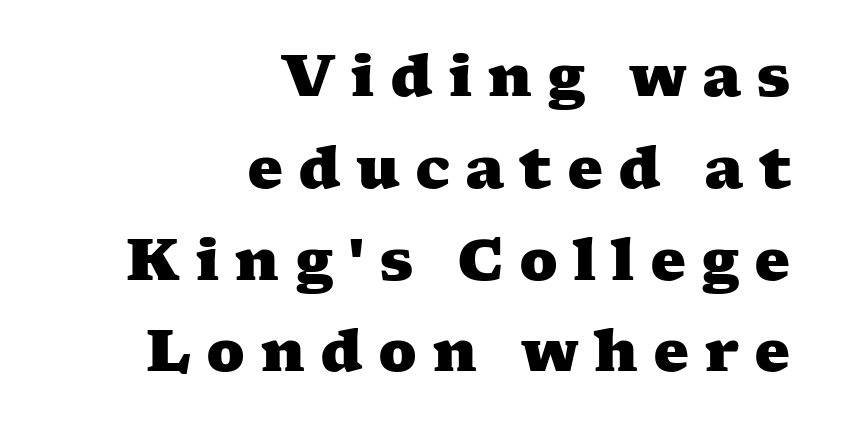
The image shows 57 px heavy, wide serif type; set right-aligned, normal line spacing (1.61x), unusually wide letter spacing (+0.26 em), not underlined; medium stroke contrast and a medium x-height.
